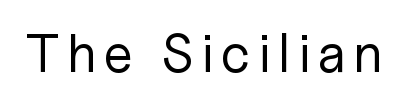
The image shows 54 px regular-weight sans-serif type, upright; set not underlined; low stroke contrast and a medium x-height.
